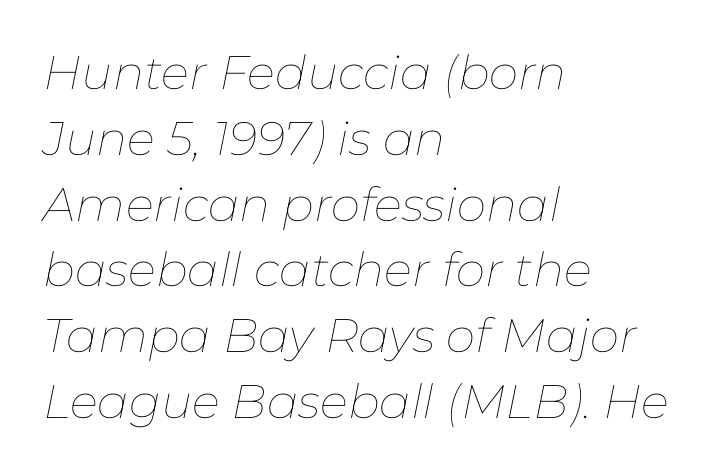
What's the leading like? Ordinary, nothing unusual. This sample is left-justified, so line endings fall wherever the words run out. Clear beneath every line of the passage. This is oblique type, the kind used for emphasis or titles. This sample has the flowing, uneven cadence of proportional lettering.
